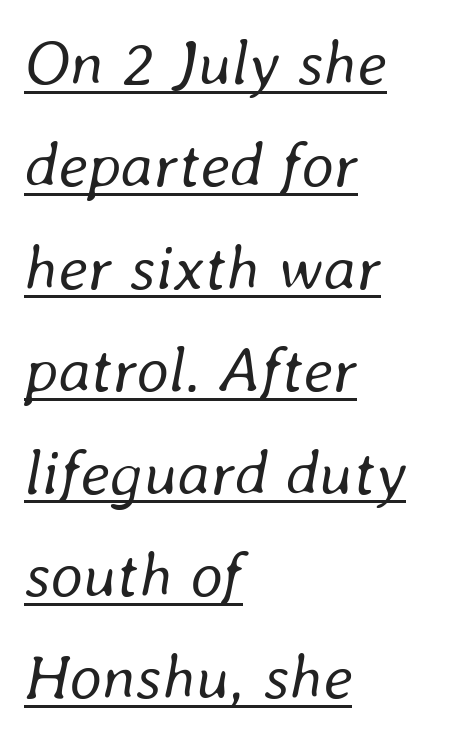
Horizontal alignment here is leftward, the default for most running prose. If you measured baseline to baseline, you'd find a middling distance. Like a heading marked for emphasis, these lines bear an underscore. These lines are rendered in a variable-pitch font. No letter is thick-stroked: the sample isn't bold. The typography opts for an oblique posture over an upright one.
